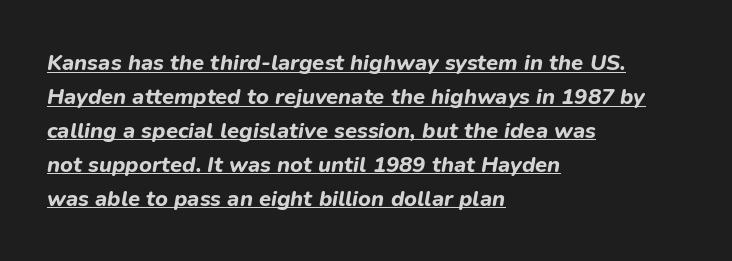
The image shows 22 px bold type, italic (leaning right); set left-aligned, normal line spacing (1.54x), normal letter spacing, underlined.
